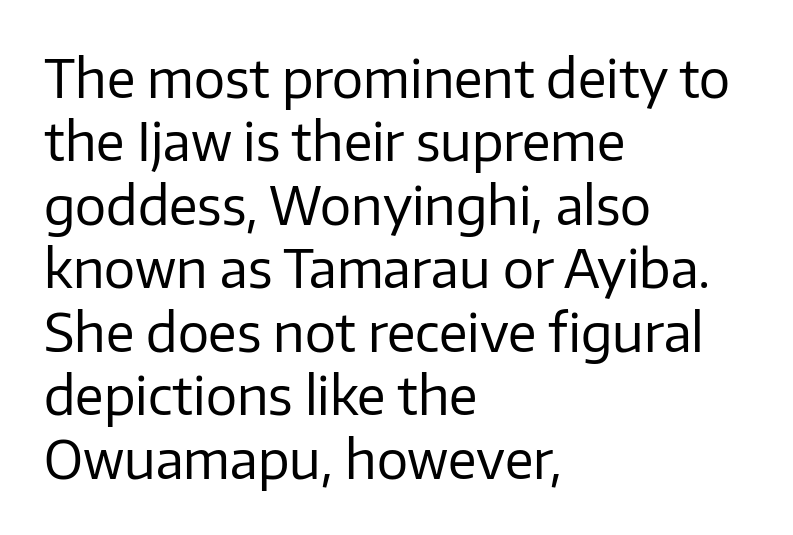
Each letter keeps its own natural width here, so spacing adapts to shape. Rule under the text: the space is simply empty. Weight: in the light-to-regular range. Compared with a centered layout, this one pins lines to the left instead. Posture: straight, roman, zero tilt.
